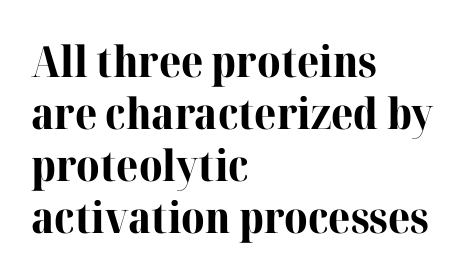
Q: Is the text bold? A: Yes.
Q: Is the text italic (slanted)? A: No, it is upright.
Q: Is the typeface a serif or a sans-serif typeface? A: Serif.
Q: Is the text underlined? A: No.
Q: How is the paragraph aligned? A: Left-aligned.
Q: Is the spacing between letters normal or unusually wide? A: Normal.
Q: Width (condensed, normal, or wide)? A: Normal.
Q: Stroke contrast? A: High.
Q: x-height? A: Medium.
Q: Monospaced? A: No.
